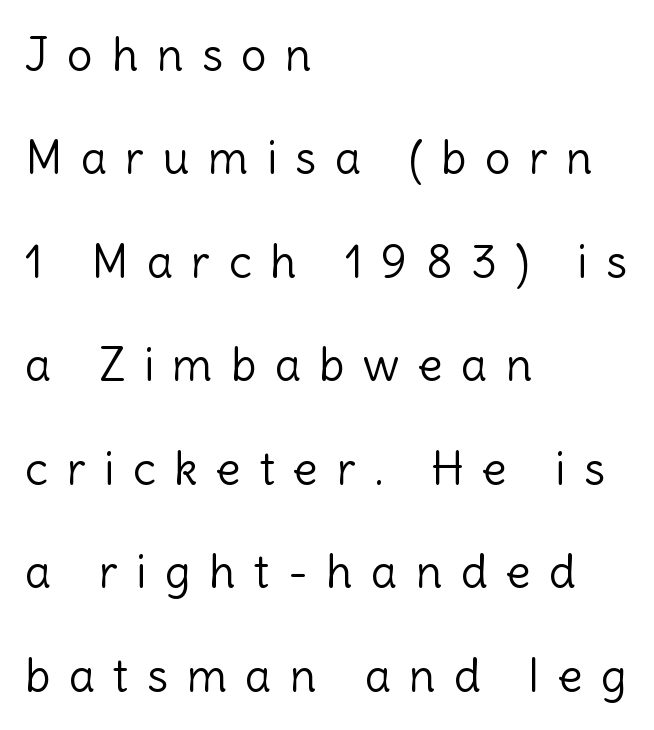
The image shows 46 px light sans-serif type, upright; set left-aligned, loose line spacing (2.25x), unusually wide letter spacing (+0.4 em), not underlined; a medium x-height.
